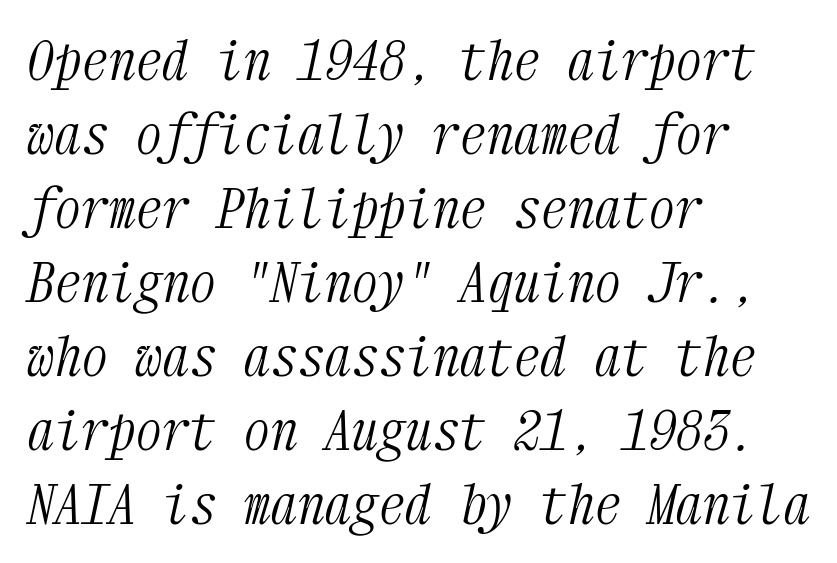
Compared with ordinary roman type, these characters are visibly tilted. Line starts are locked; line ends wander. Honestly, the letter spacing is just normal — you wouldn't notice it. Unbolded letterforms with no extra heft. Does the type have serifs? Yes, each stem ends in a small foot. The face used here is monospaced, like something from a code editor.
